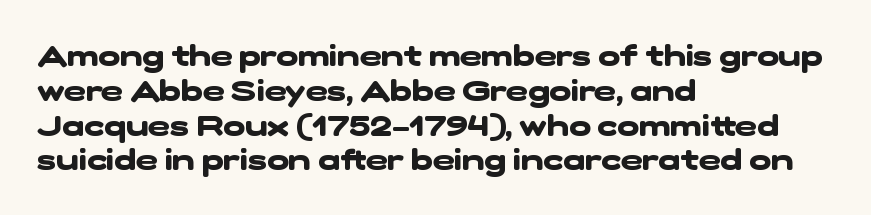
Q: Is the text bold? A: Yes.
Q: Is the typeface a serif or a sans-serif typeface? A: Sans-serif.
Q: Is the text underlined? A: No.
Q: How is the paragraph aligned? A: Left-aligned.
Q: Is the spacing between letters normal or unusually wide? A: Normal.
Q: Width (condensed, normal, or wide)? A: Wide.
Q: Stroke contrast? A: Low.
Q: x-height? A: Medium.
Q: Monospaced? A: No.
